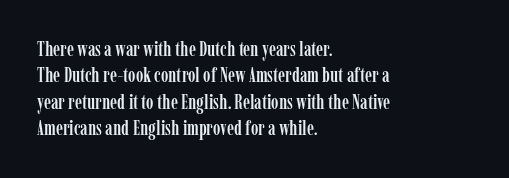
Q: Is the text italic (slanted)? A: No, it is upright.
Q: Is the text underlined? A: No.
Q: How is the paragraph aligned? A: Left-aligned.
Q: Is the spacing between letters normal or unusually wide? A: Normal.
Q: Is the spacing between lines tight, normal or loose? A: Normal.
